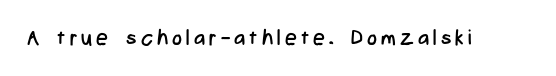
Italic? Not at all — the glyphs are vertical. The zone under the glyphs is completely vacant. Letter spacing: wide. Nothing heavy about these letters — not bold at all.
